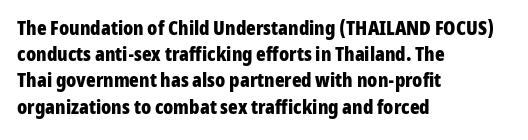
Q: Is the text bold? A: Yes.
Q: Is the text italic (slanted)? A: No, it is upright.
Q: Is the text underlined? A: No.
Q: How is the paragraph aligned? A: Left-aligned.
Q: Is the spacing between letters normal or unusually wide? A: Normal.
Q: Is the spacing between lines tight, normal or loose? A: Normal.
